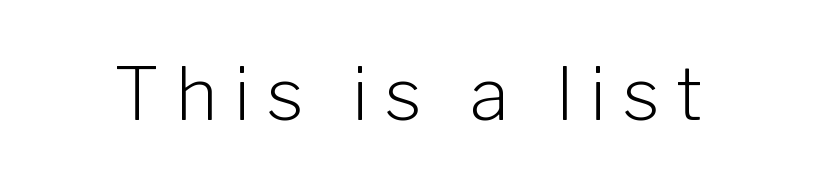
The specimen omits any rule beneath the text block's lines. This sample uses a sans-serif face. Italic: no, the glyphs are upright roman. The passage shown is typed in a proportional face where columns would drift. Does extra space separate the letters? Yes, quite a lot of it.
